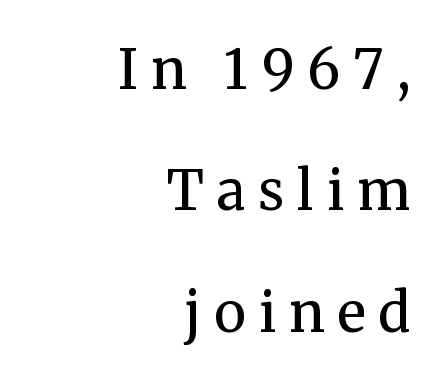
Counters stay open thanks to moderate or lighter strokes. In terms of letterform style, serifs are clearly present. Alignment: flush right. If you drew a line through each stem, it would be perfectly vertical.
